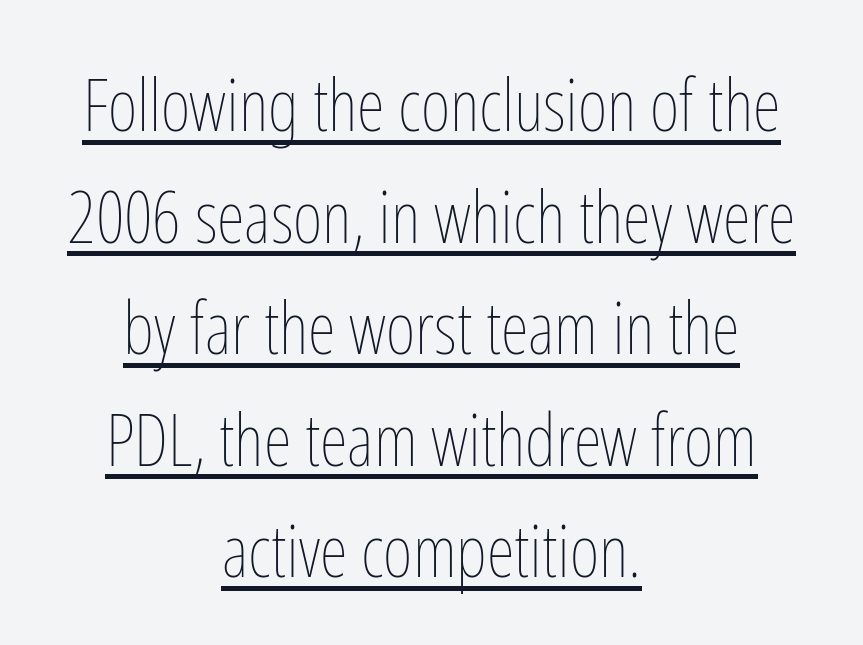
{"italic": "no", "bold": "no", "weight": "thin", "width": "condensed", "stroke_contrast": "low", "x_height": "medium", "monospaced": "no", "underline": "yes", "align": "center", "line_spacing": "normal", "line_spacing_ratio": 1.55, "letter_spacing": "normal", "letter_spacing_em": 0.0, "glyph_px": 72}
